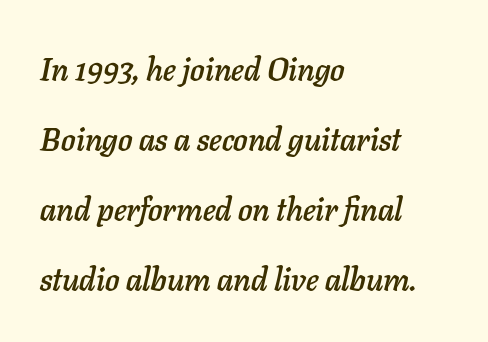
Loosely led — the rows are spread out. The typesetter chose a ragged-right arrangement here. Observe the ordinary spacing: letters are neighbours, not strangers. The lettering tilts uniformly, giving the passage an italic look.
